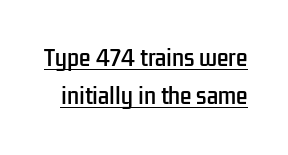
The image shows 21 px text type, upright; set line spacing 1.82x, normal letter spacing, underlined.
